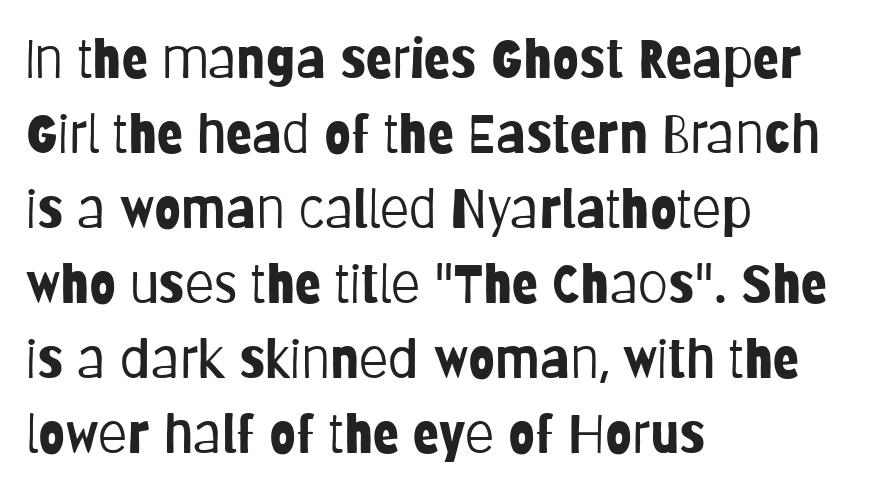
{"serif": "no", "italic": "no", "bold": "no", "weight": "light", "width": "condensed", "stroke_contrast": "low", "x_height": "large", "monospaced": "no", "underline": "no", "align": "left", "line_spacing": "normal", "line_spacing_ratio": 1.39, "letter_spacing": "normal", "letter_spacing_em": 0.0, "glyph_px": 54}
